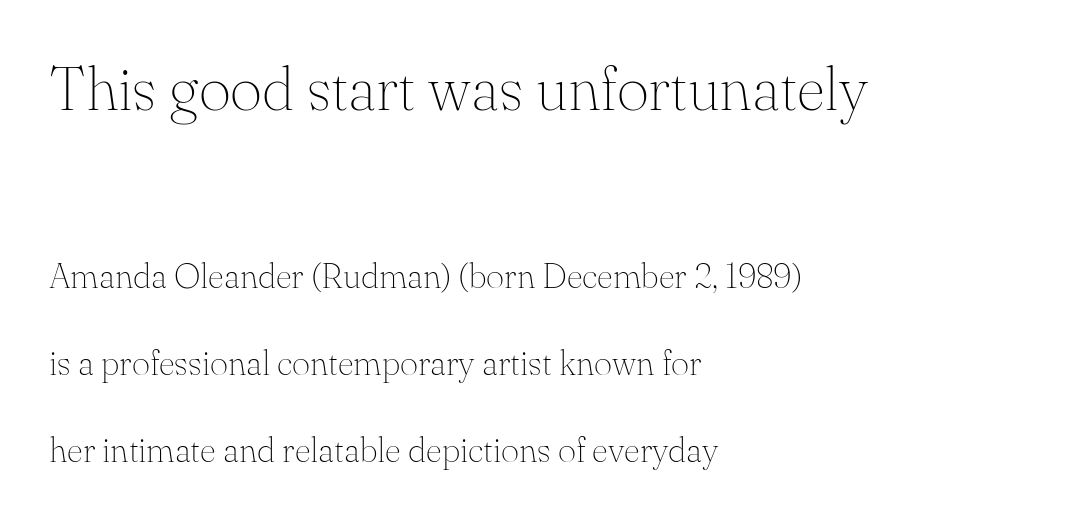
The string is rendered with underlining switched off. Compared with typical body copy, the letter spacing here is the same. Where is the straight margin? On the left. Loosely led — the rows are spread out. Posture: straight, roman, zero tilt. Large over small — that's the arrangement of the two blocks here.
